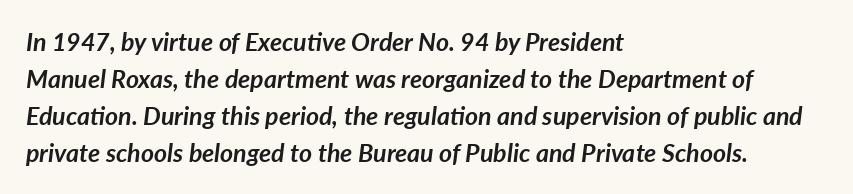
Q: Is the text bold? A: Yes.
Q: Is the text italic (slanted)? A: Yes, it leans right by about 7 degrees.
Q: Is the text underlined? A: No.
Q: How is the paragraph aligned? A: Left-aligned.
Q: Is the spacing between letters normal or unusually wide? A: Normal.
Q: Is the spacing between lines tight, normal or loose? A: Normal.
